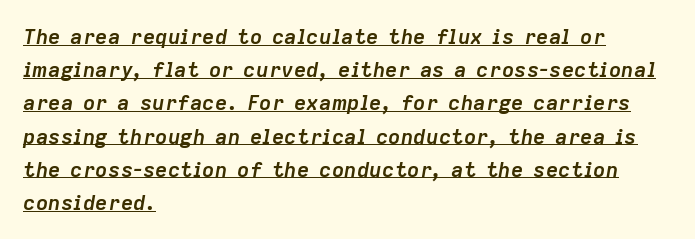
The image shows 21 px bold type, italic (leaning right); set left-aligned, normal line spacing (1.58x), normal letter spacing, underlined.
